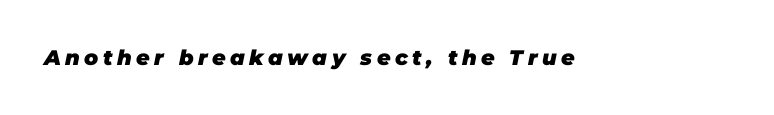
The image shows 21 px bold type, italic (leaning right); set unusually wide letter spacing (+0.21 em), not underlined.
